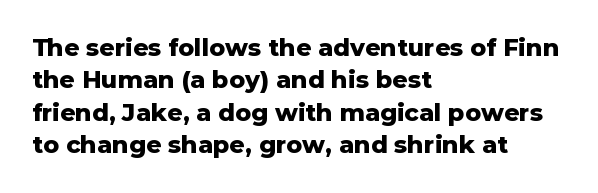
Whoever set this chose a conventional vertical rhythm. Emphasis by weight is at full strength: bold. The setting favours the left margin, as ordinary paragraphs usually do. Glance below the letters and you will spot only blank space. Rendered with straight, roman letterforms.
